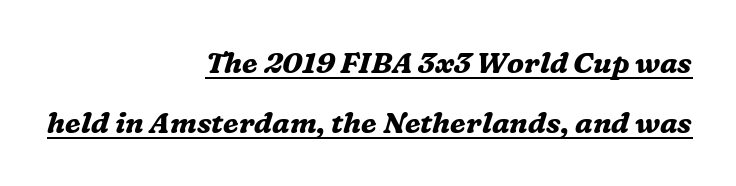
The image shows 29 px bold serif type, italic (leaning right); set right-aligned, loose line spacing (2.08x), normal letter spacing, underlined; medium stroke contrast and a medium x-height.
